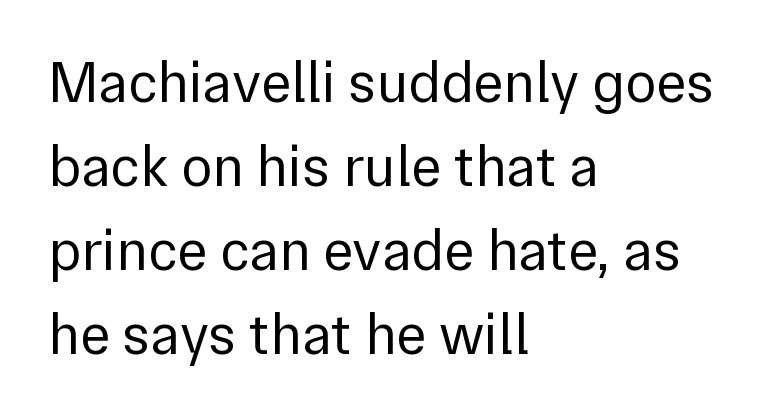
The image shows 58 px regular-weight sans-serif type, upright; set left-aligned, normal line spacing (1.45x), normal letter spacing, not underlined; a medium x-height.
